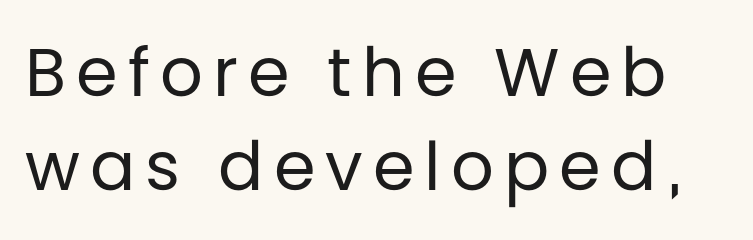
Observe the absence of serifs on each vertical stroke in this sample. The strip under each line holds only bare page. Does the leading feel generous? No, just average. These lines are rendered in a variable-pitch font. The face looks like a standard text weight, possibly lighter. Does the lettering tilt? It doesn't — this is upright.
